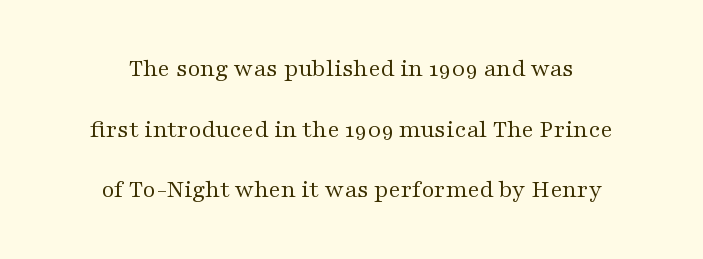
Nobody touched the tracking dial on this one. Descenders are the only things crossing below the line. This sample trades compactness for vertical openness between lines. The rendering positions every line midway between the sides. Ordinary non-slanted type is in use. Compared with a typical body face, this is equally light or lighter still.
